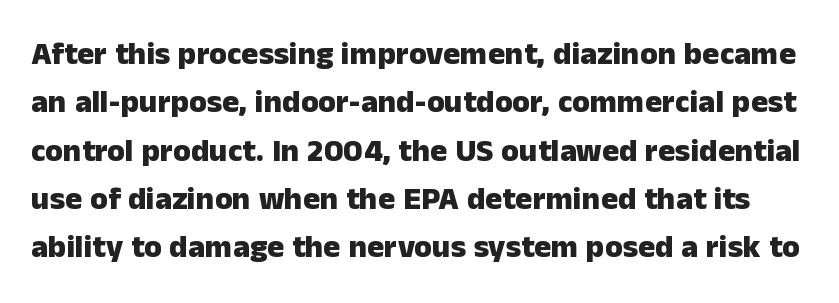
Q: Is the text bold? A: Yes.
Q: Is the text italic (slanted)? A: No, it is upright.
Q: Is the typeface a serif or a sans-serif typeface? A: Sans-serif.
Q: Is the text underlined? A: No.
Q: Is the spacing between letters normal or unusually wide? A: Normal.
Q: Is the spacing between lines tight, normal or loose? A: Normal.
Q: Width (condensed, normal, or wide)? A: Normal.
Q: Stroke contrast? A: Low.
Q: x-height? A: Medium.
Q: Monospaced? A: No.
